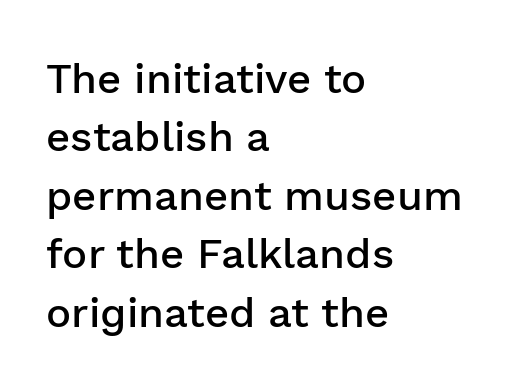
{"serif": "no", "italic": "no", "bold": "semi", "weight": "semibold", "width": "normal", "stroke_contrast": "low", "x_height": "medium", "monospaced": "no", "underline": "no", "align": "left", "line_spacing": "normal", "line_spacing_ratio": 1.39, "letter_spacing": "normal", "letter_spacing_em": 0.0, "glyph_px": 42}
